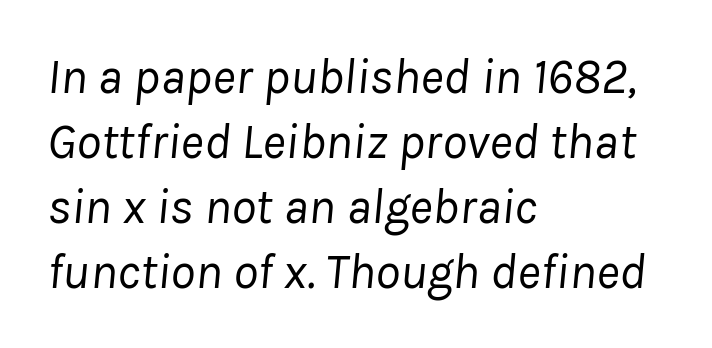
The rag falls on the right side of this text block. Compared with typical body copy, the letter spacing here is the same. This sample has the flowing, uneven cadence of proportional lettering. The area under the type is left untouched. Every character sits at an angle, as italics do.
